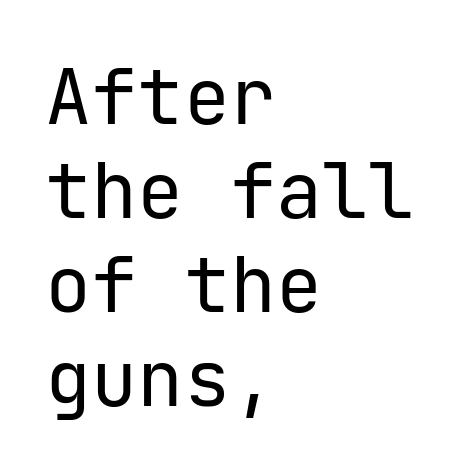
{"serif": "no", "italic": "no", "bold": "no", "weight": "regular", "width": "normal", "stroke_contrast": "low", "x_height": "medium", "underline": "no", "align": "left", "line_spacing_ratio": 1.22, "letter_spacing": "normal", "letter_spacing_em": 0.0, "glyph_px": 77}
